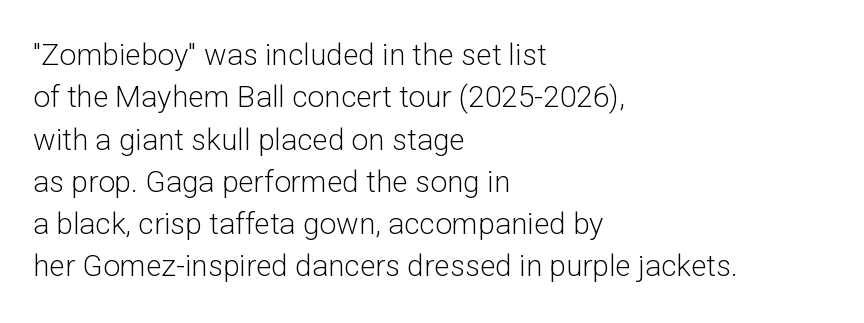
No italicization has been applied; the sample stays upright. Weight: not bold — regular or lighter. Varying glyph widths throughout — classic text-font behaviour. Each word holds together tightly as a unit, with standard inter-letter gaps. A classic flush-left, rag-right setting is used for this passage. The glyphs are unaccompanied by any horizontal stroke below them.
